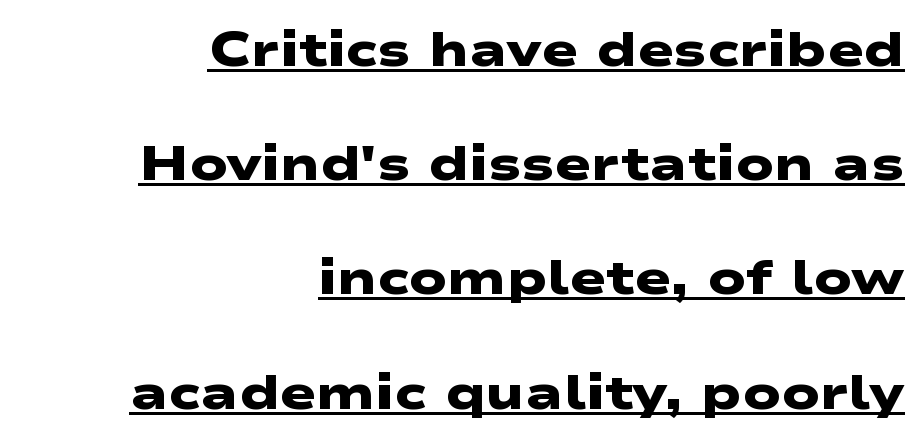
The image shows 49 px heavy, wide sans-serif type; set right-aligned, loose line spacing (2.33x), normal letter spacing, underlined; low stroke contrast and a medium x-height.
